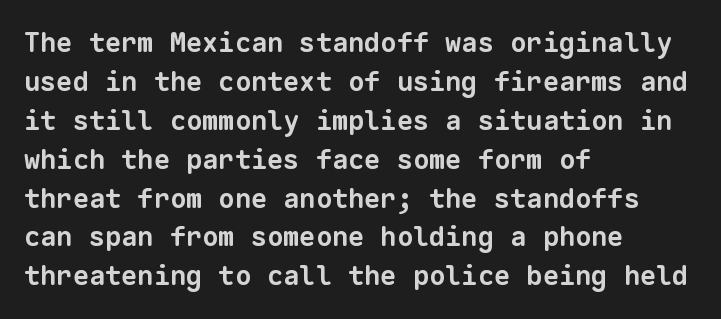
{"bold": "yes", "underline": "no", "align": "left", "line_spacing": "normal", "line_spacing_ratio": 1.44, "letter_spacing": "normal", "letter_spacing_em": 0.0, "glyph_px": 27}
